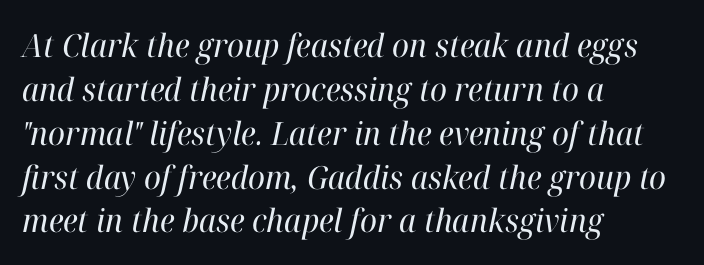
Note the varied advance widths — an 'i' is clearly narrower than an 'm'. Heft: none added — not bold. The rendering applies a slant to the glyphs. Baseline-to-baseline distance is the conventional proportion of letter height. Honestly, the letter spacing is just normal — you wouldn't notice it.
